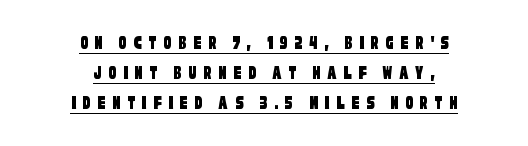
Q: Is the text underlined? A: Yes.
Q: How is the paragraph aligned? A: Centered.
Q: Is the spacing between letters normal or unusually wide? A: Unusually wide.
Q: Is the spacing between lines tight, normal or loose? A: Normal.
